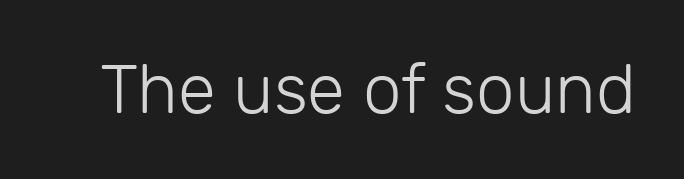
Q: Is the text bold? A: No.
Q: Is the text italic (slanted)? A: No, it is upright.
Q: Is the typeface a serif or a sans-serif typeface? A: Sans-serif.
Q: Is the text underlined? A: No.
Q: Is the spacing between letters normal or unusually wide? A: Normal.
Q: Width (condensed, normal, or wide)? A: Normal.
Q: Stroke contrast? A: Low.
Q: x-height? A: Medium.
Q: Monospaced? A: No.
